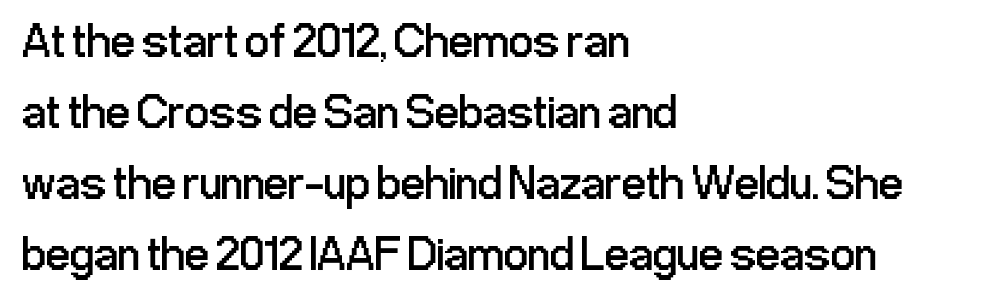
The image shows 48 px regular-weight, condensed sans-serif type, upright; set left-aligned, normal line spacing (1.48x), normal letter spacing, not underlined; low stroke contrast and a medium x-height.
